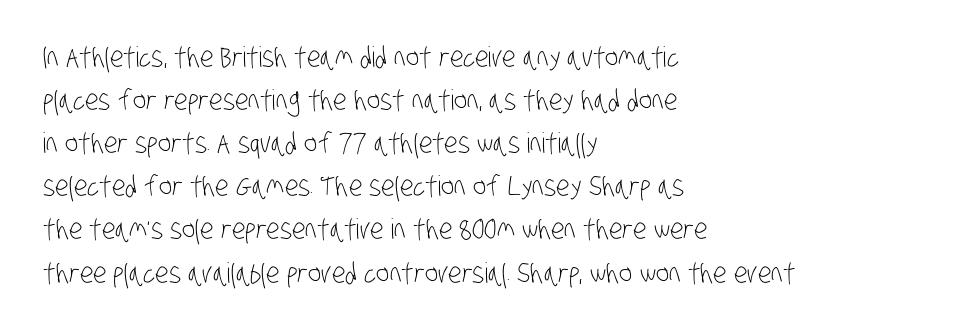
{"serif": "no", "bold": "no", "weight": "light", "width": "condensed", "stroke_contrast": "low", "x_height": "large", "monospaced": "no", "underline": "no", "align": "left", "line_spacing": "normal", "line_spacing_ratio": 1.54, "letter_spacing": "normal", "letter_spacing_em": 0.0, "glyph_px": 28}
